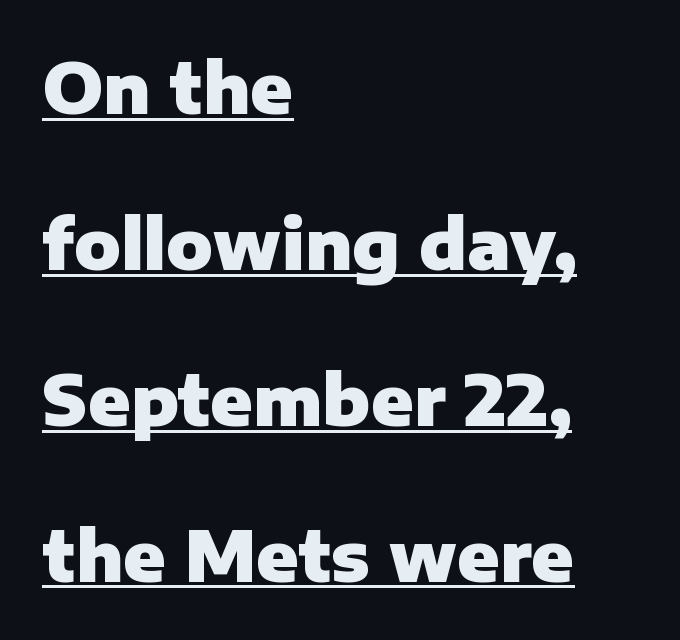
Letter spacing: default. Posture: upright roman. Its strokes are broad and dark, the hallmark of bold type. Regarding serifs, this sample does without them. The vertical gap from one line to the next is large.
